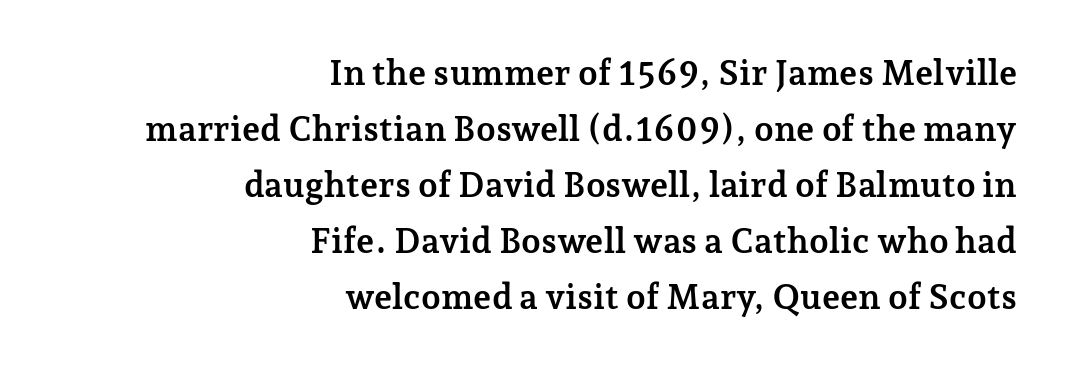
The image shows 35 px semibold serif type, upright; set right-aligned, normal line spacing (1.6x), normal letter spacing, not underlined; low stroke contrast and a medium x-height.
